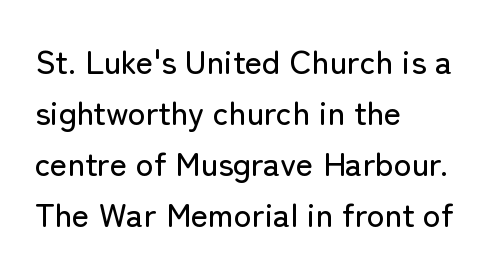
The image shows 33 px sans-serif type, upright; set left-aligned, normal line spacing (1.55x), normal letter spacing, not underlined; low stroke contrast and a medium x-height.
